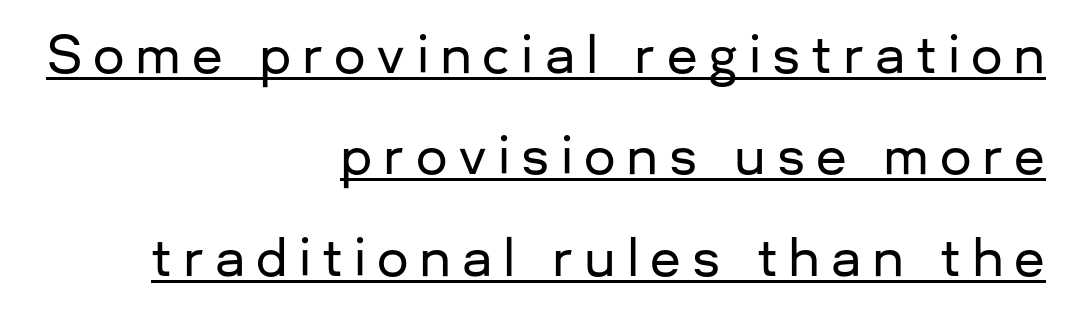
The image shows 50 px sans-serif type, upright; set right-aligned, loose line spacing (2.03x), unusually wide letter spacing (+0.22 em), underlined; low stroke contrast and a medium x-height.
